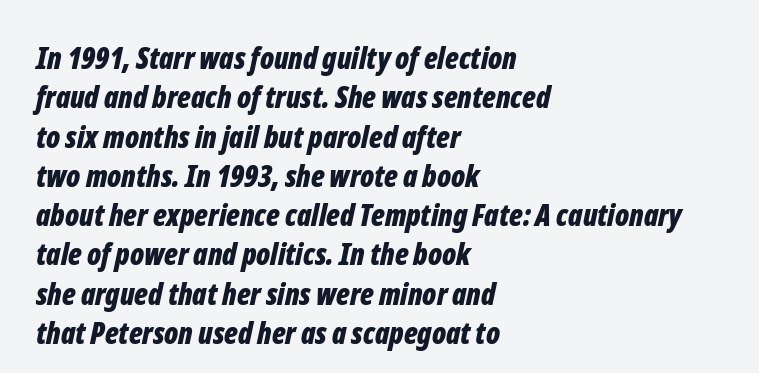
Is this a fixed-width face? No — the glyphs have proportional, varying widths. Which margin do the lines hug? The left one — the right edge is uneven. The letters are slanted; this is an italic face. The specimen omits any rule beneath the text block's lines. Thick stems and heavy bowls — unmistakably bold.
